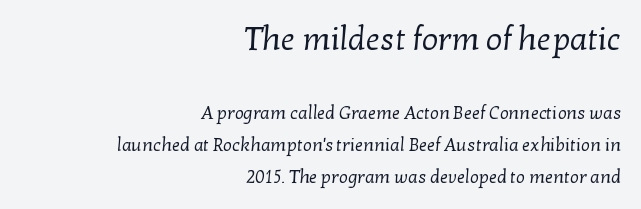
Q: Is the text bold? A: No.
Q: Is the typeface a serif or a sans-serif typeface? A: Serif.
Q: Is the text underlined? A: No.
Q: How is the paragraph aligned? A: Right-aligned.
Q: Is the spacing between letters normal or unusually wide? A: Normal.
Q: Which block of text is set in a larger size, the first (top) or the second (bottom)? A: The first (top) one.
Q: Width (condensed, normal, or wide)? A: Normal.
Q: Stroke contrast? A: Low.
Q: x-height? A: Medium.
Q: Monospaced? A: No.
